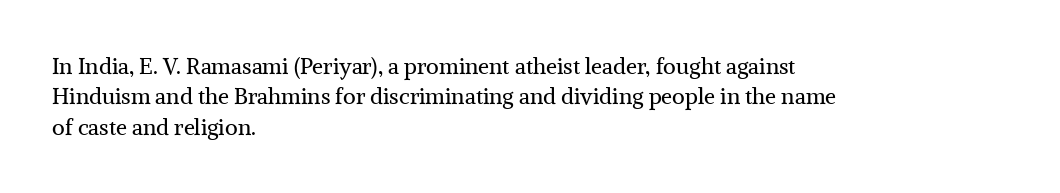
The image shows 22 px text type, upright; set left-aligned, normal line spacing (1.38x), normal letter spacing, not underlined.
